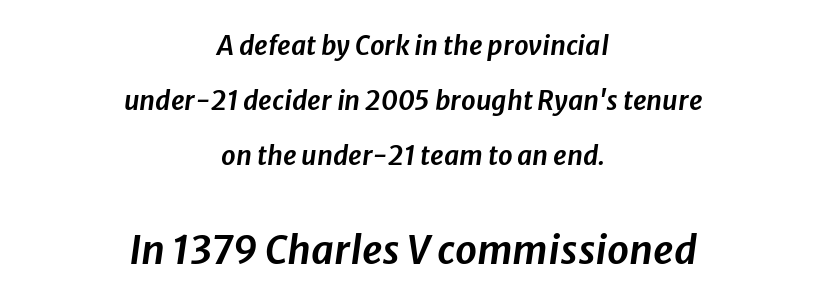
The image shows 39 px text type, italic (leaning right); set centered, loose line spacing (2.11x), normal letter spacing, not underlined; the second (bottom) block is 1.5x larger; low stroke contrast and a medium x-height.
